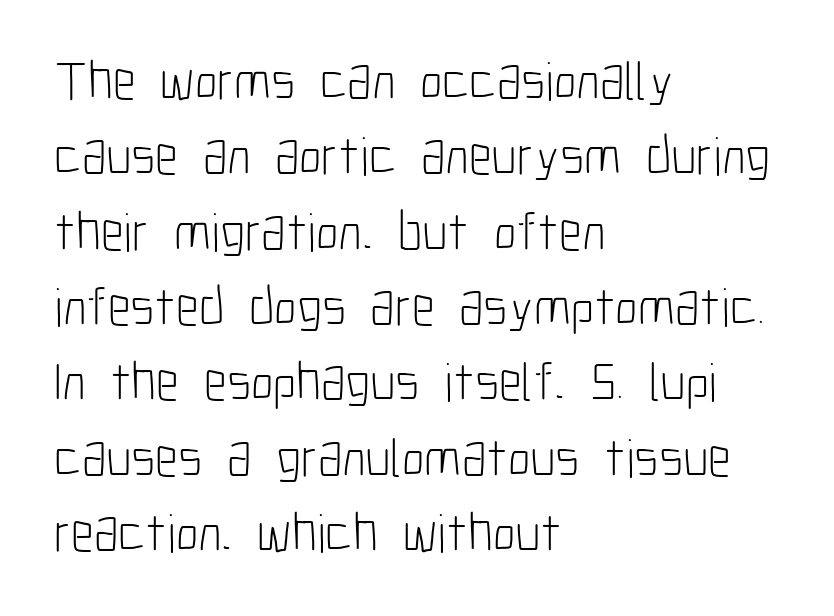
A sans-serif font was chosen for this passage. Evenly set lines give the paragraph a standard silhouette. Does the copy run flush right? No — it runs flush left. The letters stand straight up with perfectly vertical stems. The typeface has the unassuming heft of standard copy or less. Character widths vary here, with narrow letters taking less room than wide ones.
